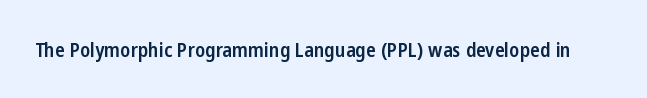
The image shows 20 px text type, upright; set normal letter spacing, not underlined.
